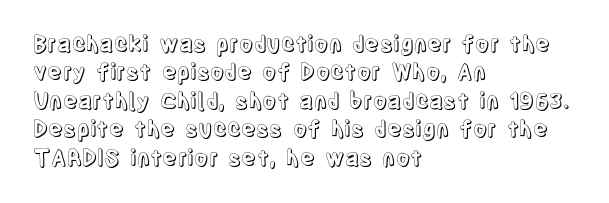
Q: Is the text italic (slanted)? A: No, it is upright.
Q: Is the text underlined? A: No.
Q: How is the paragraph aligned? A: Left-aligned.
Q: Is the spacing between letters normal or unusually wide? A: Normal.
Q: Is the spacing between lines tight, normal or loose? A: Normal.
